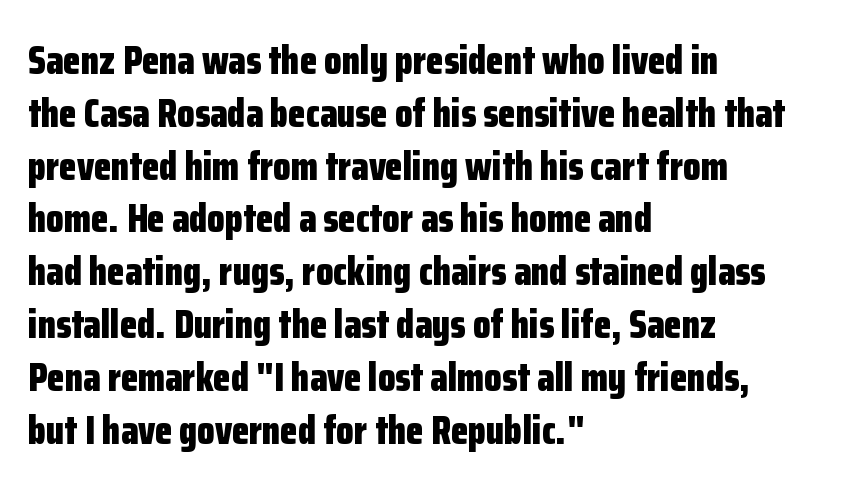
The image shows 40 px bold, condensed sans-serif type, upright; set left-aligned, normal line spacing (1.32x), normal letter spacing, not underlined; low stroke contrast and a medium x-height.
